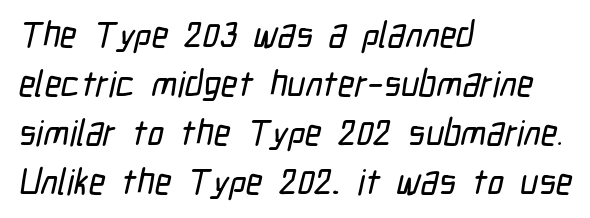
Q: Is the typeface a serif or a sans-serif typeface? A: Sans-serif.
Q: Is the text underlined? A: No.
Q: How is the paragraph aligned? A: Left-aligned.
Q: Is the spacing between letters normal or unusually wide? A: Normal.
Q: Is the spacing between lines tight, normal or loose? A: Normal.
Q: Width (condensed, normal, or wide)? A: Condensed.
Q: Stroke contrast? A: Low.
Q: x-height? A: Medium.
Q: Monospaced? A: No.
